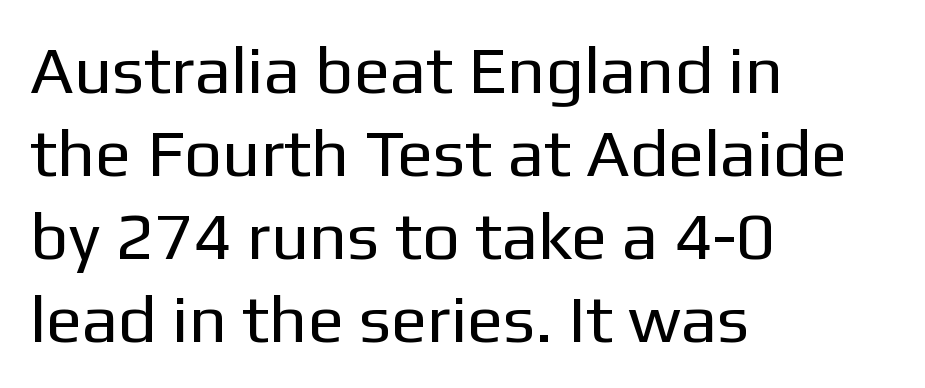
Q: Is the text bold? A: No.
Q: Is the text italic (slanted)? A: No, it is upright.
Q: Is the typeface a serif or a sans-serif typeface? A: Sans-serif.
Q: Is the text underlined? A: No.
Q: How is the paragraph aligned? A: Left-aligned.
Q: Is the spacing between letters normal or unusually wide? A: Normal.
Q: Width (condensed, normal, or wide)? A: Normal.
Q: Stroke contrast? A: Low.
Q: x-height? A: Medium.
Q: Monospaced? A: No.
